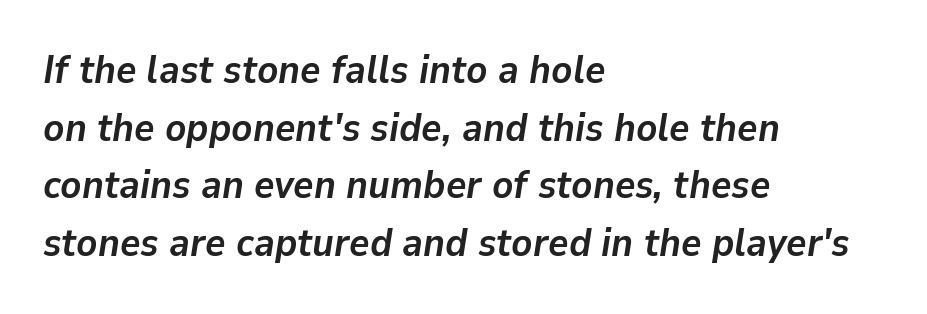
The image shows 39 px semibold type, italic (leaning right); set left-aligned, normal line spacing (1.48x), normal letter spacing, not underlined; low stroke contrast and a medium x-height.
